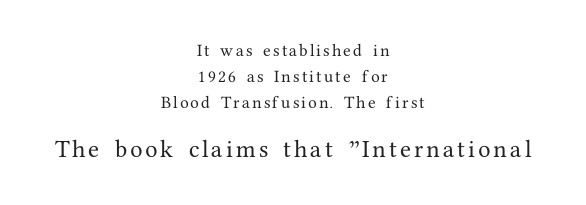
Look at the glyph heights: the lower group is clearly the bigger setting. Each line is balanced around a shared central axis. Check under the words: just untouched page. Nope, not italic — everything's standing straight.
